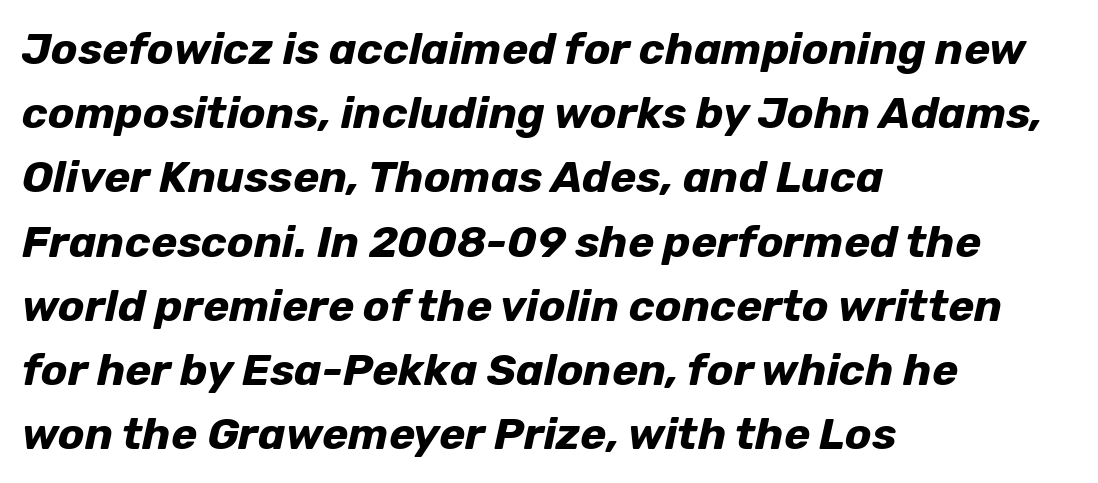
In terms of weight, the rendering is a true, heavy bold. Proportional: the letters do not fall into vertical columns. There's an unmistakable incline to the writing here. The area under the type is left untouched.
